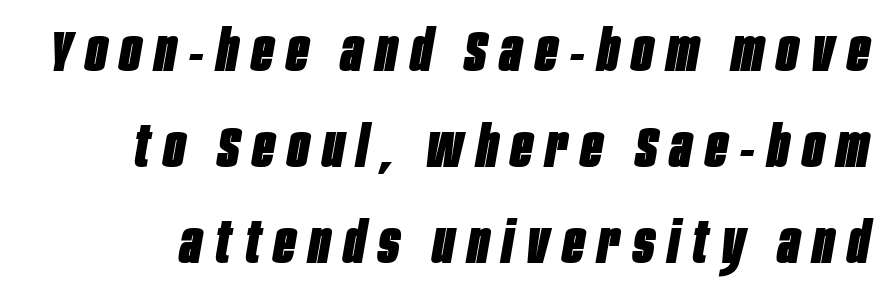
The image shows 57 px heavy, condensed type, italic (leaning right); set normal line spacing (1.68x), unusually wide letter spacing (+0.24 em), not underlined; low stroke contrast and a large x-height.
